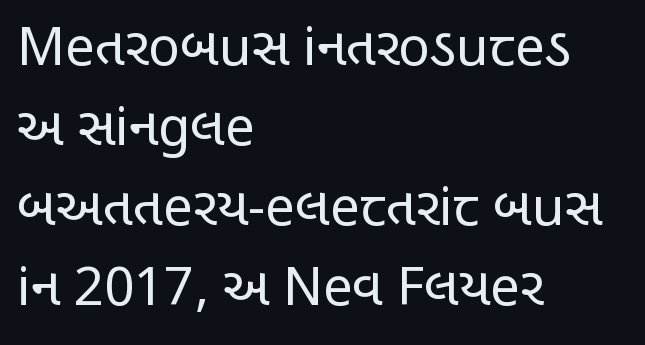
Q: Is the text bold? A: No.
Q: Is the text italic (slanted)? A: No, it is upright.
Q: Is the typeface a serif or a sans-serif typeface? A: Sans-serif.
Q: Is the text underlined? A: No.
Q: How is the paragraph aligned? A: Left-aligned.
Q: Is the spacing between letters normal or unusually wide? A: Normal.
Q: Is the spacing between lines tight, normal or loose? A: Normal.
Q: Width (condensed, normal, or wide)? A: Condensed.
Q: Stroke contrast? A: Low.
Q: x-height? A: Large.
Q: Monospaced? A: No.
